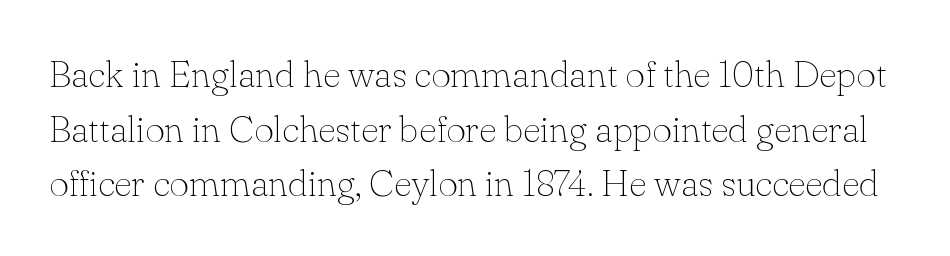
The image shows 38 px thin serif type, upright; set normal line spacing (1.44x), normal letter spacing, not underlined; low stroke contrast and a small x-height.
